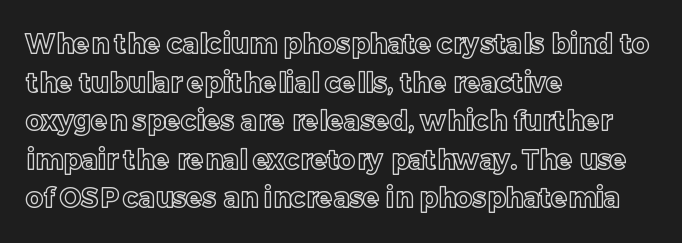
Tracking value appears to be zero — textbook default spacing. The font's upright variant was chosen for this text. Alignment: flush left. Rows of type keep a routine distance in the vertical direction. This rendering features lettering with no underline.
